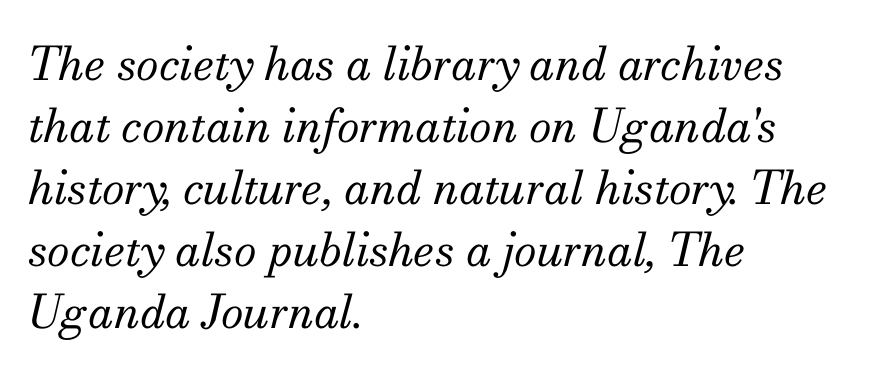
There is no visible air inserted between adjacent glyphs. Compared with a centered layout, this one pins lines to the left instead. Lines of text with bare space underneath. Notice how descenders clear the ascenders below comfortably — that's standard leading. Compared with a typical body face, this is equally light or lighter still. Proportional: the letters do not fall into vertical columns.
